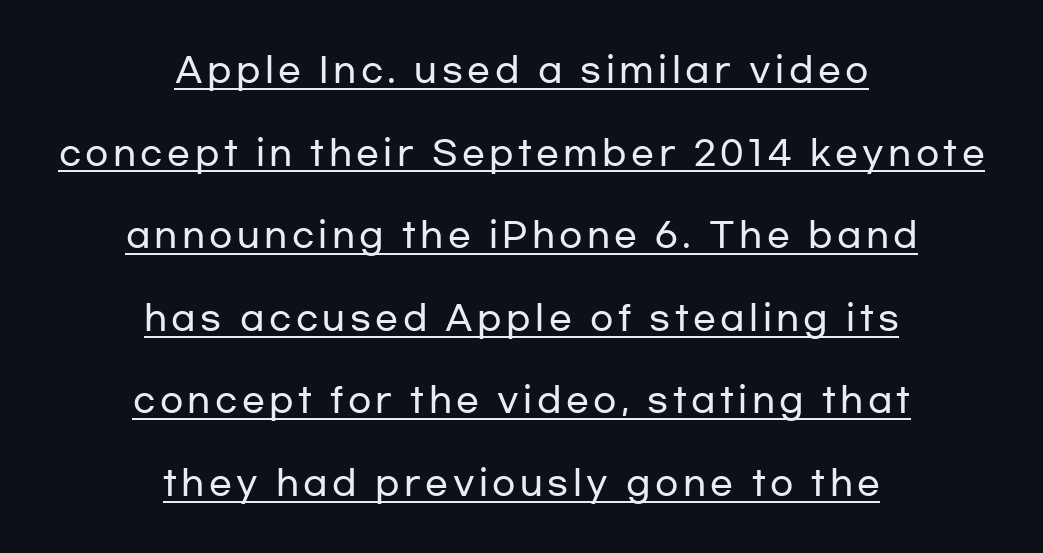
The image shows 34 px wide sans-serif type, upright; set centered, loose line spacing (2.43x), underlined; low stroke contrast and a medium x-height.
